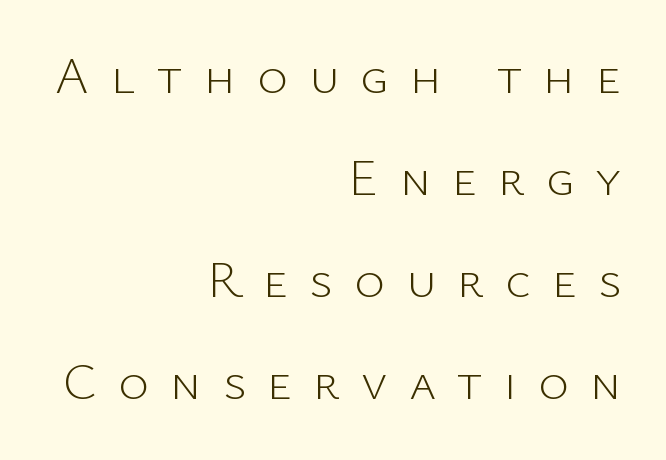
Q: Is the text bold? A: No.
Q: Is the text italic (slanted)? A: No, it is upright.
Q: Is the typeface a serif or a sans-serif typeface? A: Sans-serif.
Q: Is the text underlined? A: No.
Q: How is the paragraph aligned? A: Right-aligned.
Q: Is the spacing between letters normal or unusually wide? A: Unusually wide.
Q: Is the spacing between lines tight, normal or loose? A: Loose.
Q: Width (condensed, normal, or wide)? A: Normal.
Q: Stroke contrast? A: Low.
Q: x-height? A: Medium.
Q: Monospaced? A: No.
